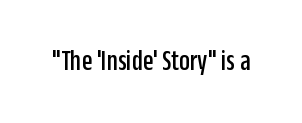
Italic: no, the glyphs are upright roman. You could not count columns in this text — the font is proportionally spaced. Between one letter and the next there's only the usual sliver of space. Type style note: lacks serifs.
